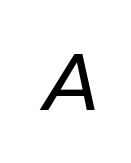
{"italic": "yes", "lean": "right", "slant_degrees": 11, "width": "normal", "stroke_contrast": "low", "x_height": "medium", "monospaced": "no", "underline": "no", "glyph_px": 80}
